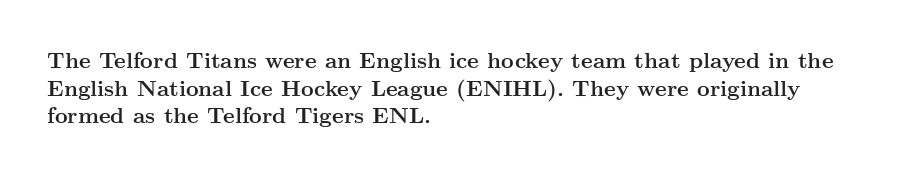
{"italic": "no", "bold": "yes", "underline": "no", "align": "left", "line_spacing": "normal", "line_spacing_ratio": 1.26, "letter_spacing": "normal", "letter_spacing_em": 0.0, "glyph_px": 22}
